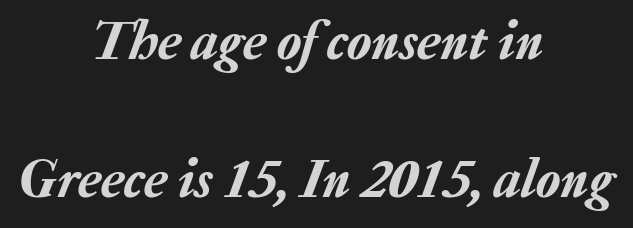
Q: Is the text italic (slanted)? A: Yes, it leans right by about 20 degrees.
Q: Is the text underlined? A: No.
Q: How is the paragraph aligned? A: Centered.
Q: Is the spacing between letters normal or unusually wide? A: Normal.
Q: Is the spacing between lines tight, normal or loose? A: Loose.
Q: Width (condensed, normal, or wide)? A: Normal.
Q: Stroke contrast? A: Low.
Q: x-height? A: Medium.
Q: Monospaced? A: No.
